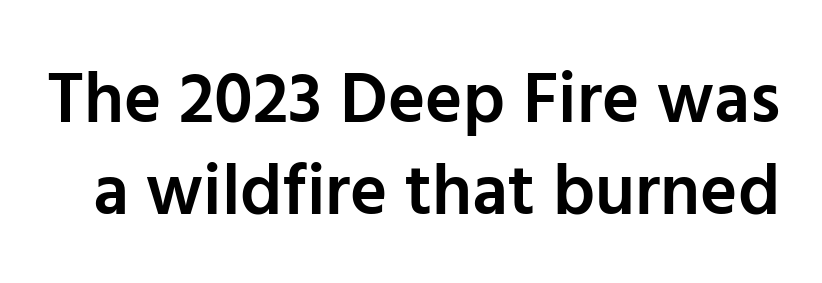
{"serif": "no", "italic": "no", "bold": "semi", "weight": "semibold", "width": "normal", "stroke_contrast": "low", "x_height": "medium", "monospaced": "no", "underline": "no", "line_spacing": "normal", "line_spacing_ratio": 1.29, "letter_spacing": "normal", "letter_spacing_em": 0.0, "glyph_px": 71}
